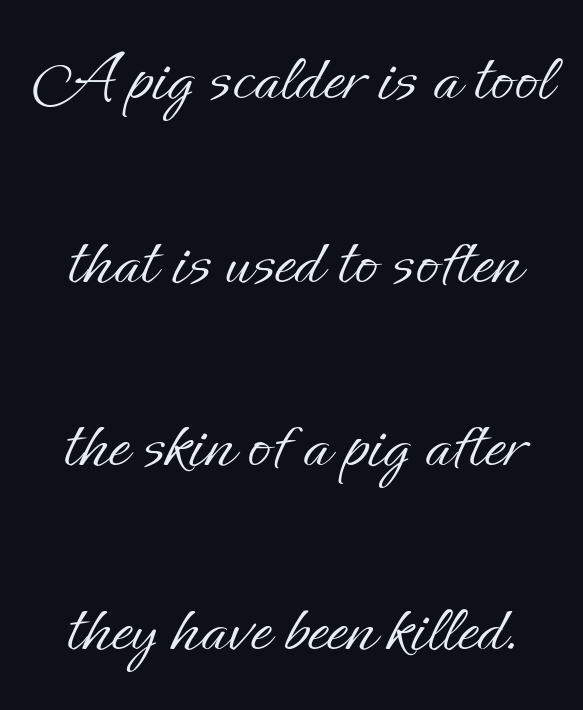
{"bold": "no", "weight": "light", "width": "normal", "stroke_contrast": "low", "x_height": "small", "monospaced": "no", "underline": "no", "line_spacing": "loose", "line_spacing_ratio": 2.45, "letter_spacing": "normal", "letter_spacing_em": 0.0, "glyph_px": 75}
